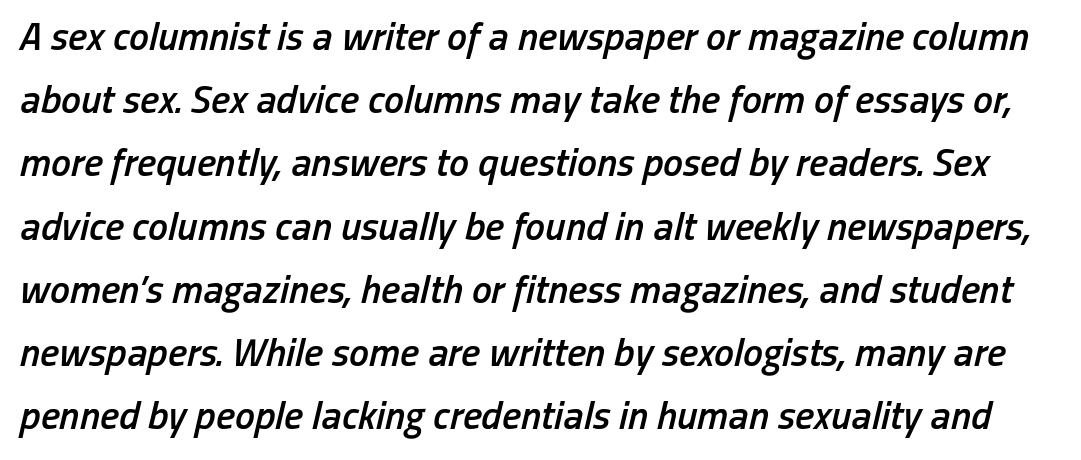
Q: Is the text bold? A: Semi-bold.
Q: Is the text italic (slanted)? A: Yes, it leans right by about 13 degrees.
Q: Is the text underlined? A: No.
Q: Is the spacing between letters normal or unusually wide? A: Normal.
Q: Is the spacing between lines tight, normal or loose? A: Normal.
Q: Width (condensed, normal, or wide)? A: Condensed.
Q: Stroke contrast? A: Low.
Q: x-height? A: Medium.
Q: Monospaced? A: No.
